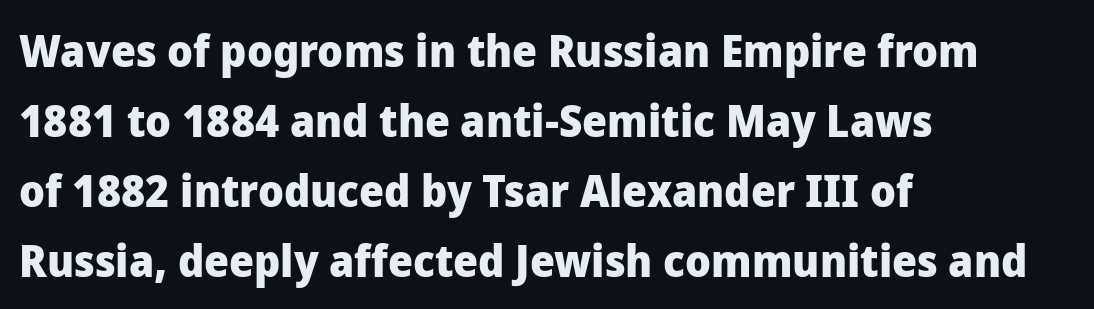
The image shows 44 px heavy sans-serif type, upright; set left-aligned, normal line spacing (1.59x), normal letter spacing, not underlined; low stroke contrast and a medium x-height.
